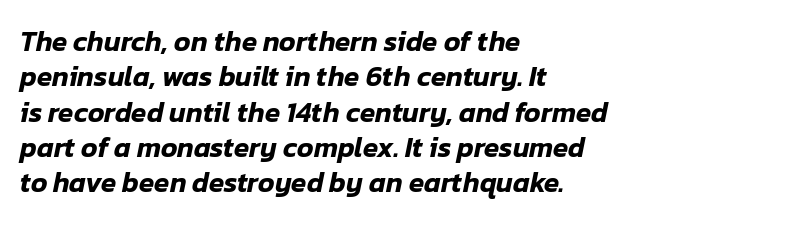
{"italic": "yes", "lean": "right", "slant_degrees": 12, "width": "normal", "stroke_contrast": "low", "x_height": "medium", "monospaced": "no", "underline": "no", "align": "left", "line_spacing": "normal", "line_spacing_ratio": 1.26, "letter_spacing": "normal", "letter_spacing_em": 0.0, "glyph_px": 28}
